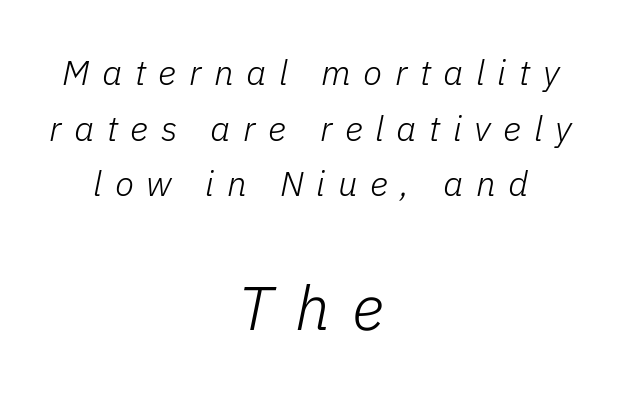
Q: Is the text bold? A: No.
Q: Is the text italic (slanted)? A: Yes, it leans right by about 11 degrees.
Q: Is the text underlined? A: No.
Q: How is the paragraph aligned? A: Centered.
Q: Is the spacing between letters normal or unusually wide? A: Unusually wide.
Q: Is the spacing between lines tight, normal or loose? A: Normal.
Q: Which block of text is set in a larger size, the first (top) or the second (bottom)? A: The second (bottom) one.
Q: Width (condensed, normal, or wide)? A: Normal.
Q: Stroke contrast? A: Low.
Q: x-height? A: Medium.
Q: Monospaced? A: No.
